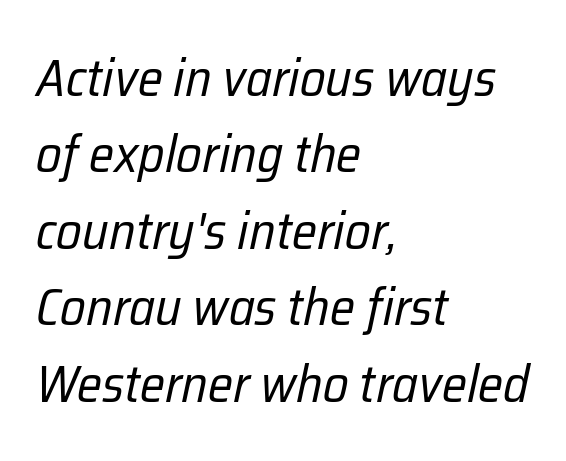
The letterforms sit at book weight or below. Spacing verdict: proportional, widths tailored to each character. Regarding leading, the lines here are spaced in the standard way. Observe the lean: these are italic letterforms. The face used here is rendered with its standard letterfit. Underline: absent.
